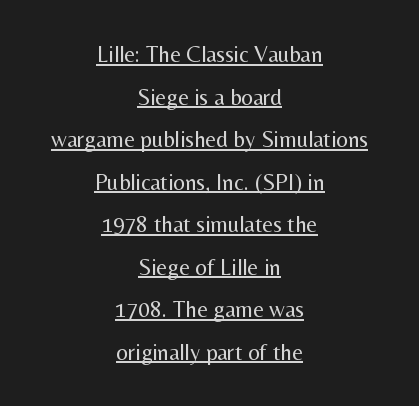
Q: Is the text bold? A: No.
Q: Is the text italic (slanted)? A: No, it is upright.
Q: Is the text underlined? A: Yes.
Q: How is the paragraph aligned? A: Centered.
Q: Is the spacing between letters normal or unusually wide? A: Normal.
